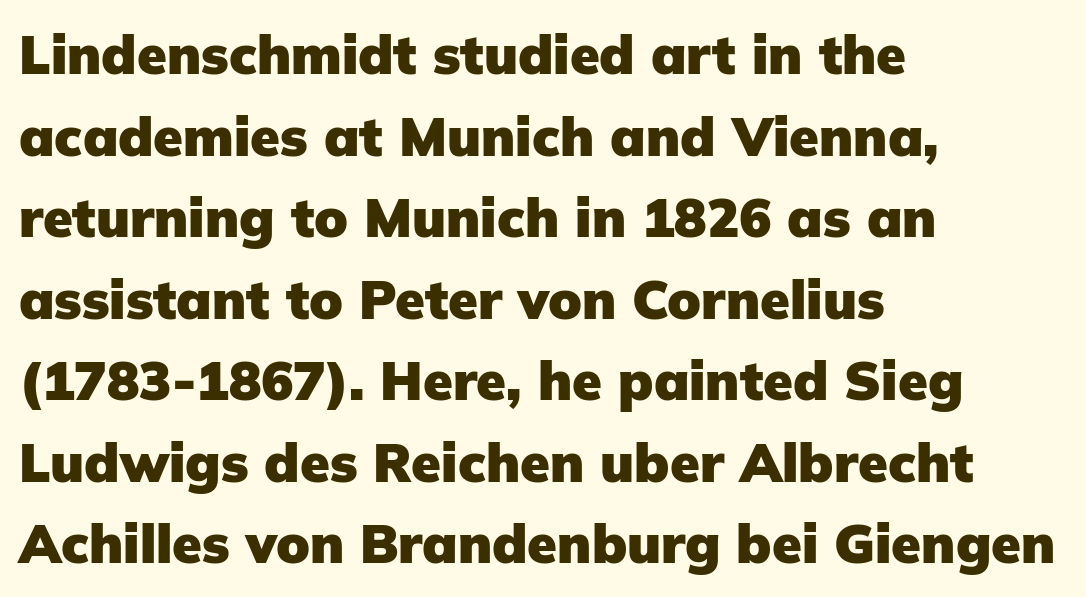
Q: Is the text bold? A: Yes.
Q: Is the text italic (slanted)? A: No, it is upright.
Q: Is the typeface a serif or a sans-serif typeface? A: Sans-serif.
Q: Is the text underlined? A: No.
Q: How is the paragraph aligned? A: Left-aligned.
Q: Is the spacing between letters normal or unusually wide? A: Normal.
Q: Is the spacing between lines tight, normal or loose? A: Normal.
Q: Width (condensed, normal, or wide)? A: Normal.
Q: Stroke contrast? A: Low.
Q: x-height? A: Medium.
Q: Monospaced? A: No.
